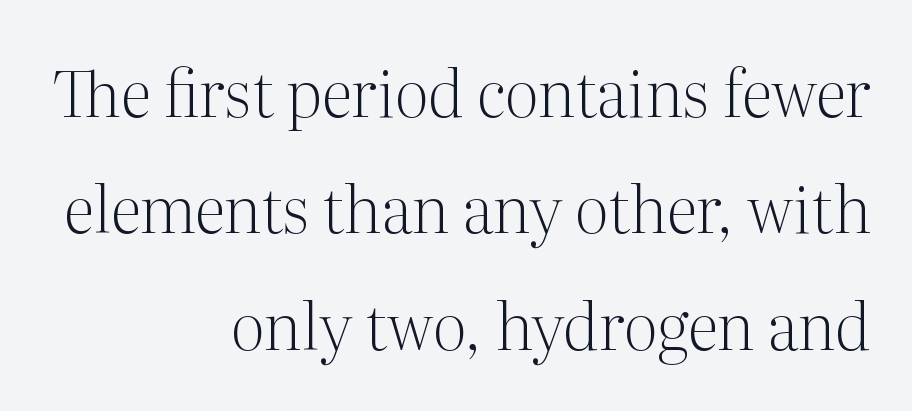
The gap between lines stays unmarked. Teacher's note: observe the even right margin — that is flush-right alignment. Each letter's strokes conclude with small projecting serifs. Style check: upright.
